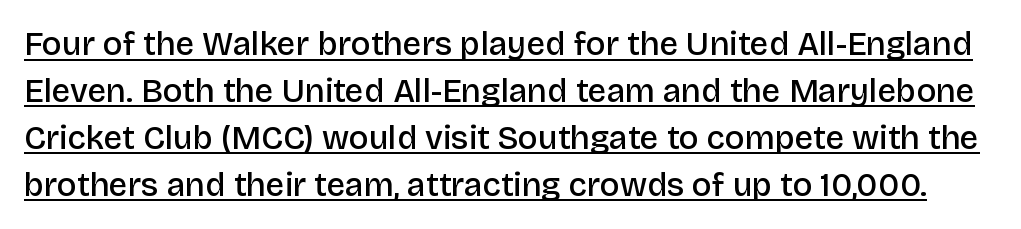
Horizontal bands of white between lines are of average thickness. Look at the bottom of the vertical strokes: they stop flat, with no serifs. These lines keep a tight, regular rhythm from letter to letter. The strokes are fattened partway — semibold, not bold. The passage shown is typed in a proportional face where columns would drift.
